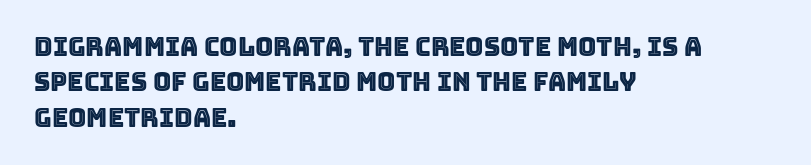
{"italic": "no", "underline": "no", "align": "left", "line_spacing": "normal", "line_spacing_ratio": 1.42, "letter_spacing": "normal", "letter_spacing_em": 0.0, "glyph_px": 25}
